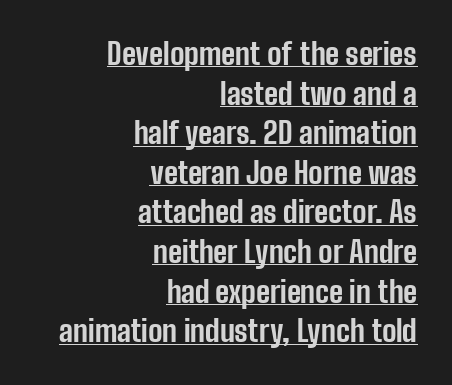
The characters look thick and weighty, a clear bold. This is the regular roman posture of the typeface. Successive baselines arrive at the customary interval. In designer terms, the underline attribute is active on this setting.
